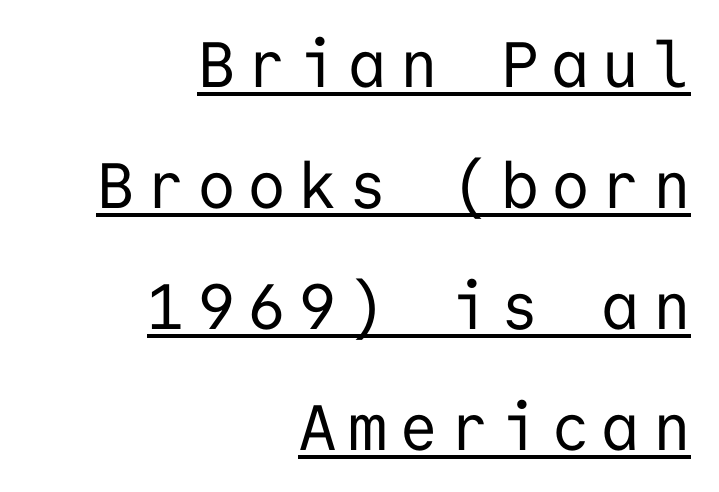
Fixed-width glyphs throughout — classic coding-font behaviour. The letterforms sit at book weight or below. Nothing sits at the stroke ends, so this counts as sans-serif. Underline: present. Every stem runs plumb, perpendicular to the baseline. The face used here is rendered with a markedly widened letterfit.
